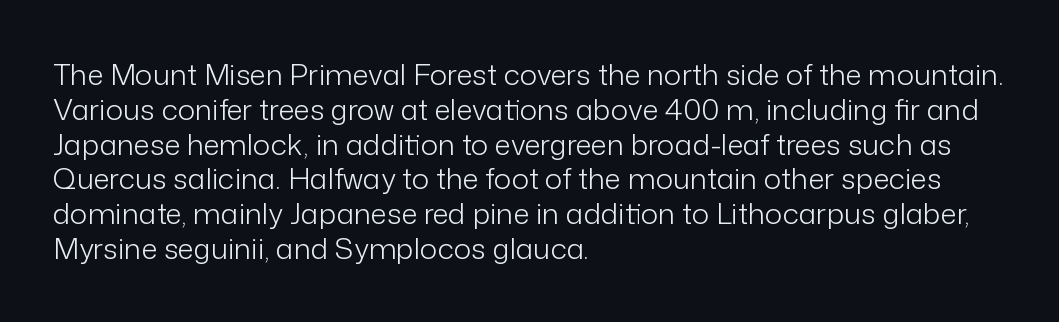
{"serif": "no", "italic": "no", "bold": "no", "weight": "light", "width": "normal", "stroke_contrast": "low", "x_height": "medium", "monospaced": "no", "underline": "no", "align": "left", "line_spacing_ratio": 1.2, "letter_spacing": "normal", "letter_spacing_em": 0.0, "glyph_px": 29}
